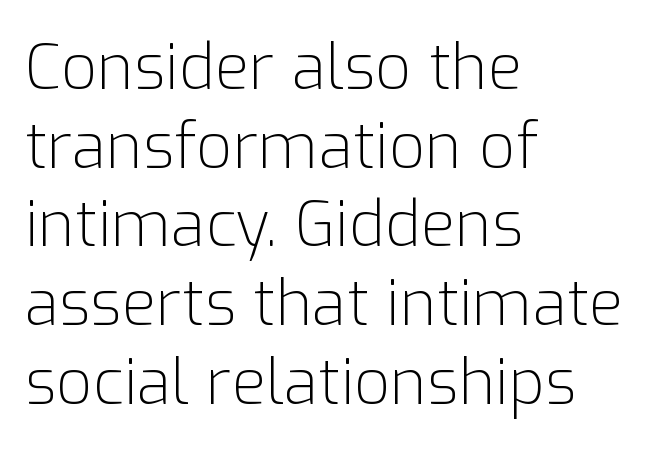
Q: Is the text bold? A: No.
Q: Is the text italic (slanted)? A: No, it is upright.
Q: Is the typeface a serif or a sans-serif typeface? A: Sans-serif.
Q: Is the text underlined? A: No.
Q: How is the paragraph aligned? A: Left-aligned.
Q: Is the spacing between letters normal or unusually wide? A: Normal.
Q: Is the spacing between lines tight, normal or loose? A: Normal.
Q: Width (condensed, normal, or wide)? A: Normal.
Q: Stroke contrast? A: Low.
Q: x-height? A: Medium.
Q: Monospaced? A: No.
